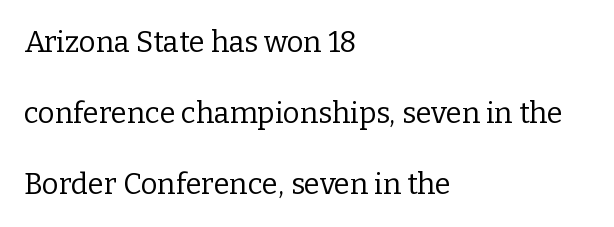
Posture: straight, roman, zero tilt. The passage shown is typed in a proportional face where columns would drift. What stands out about the letter spacing? Nothing — it is the standard amount. The block of text is sparse from top to bottom, with ample space between rows. Clear beneath every line of the passage.
